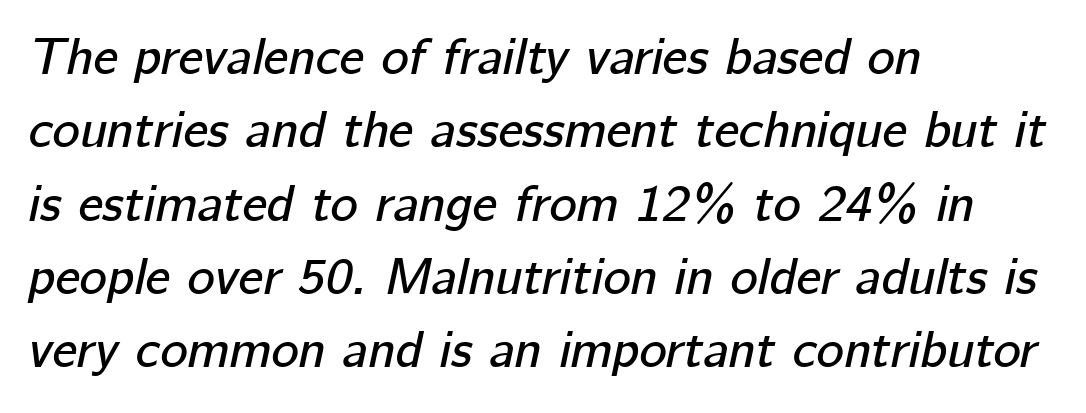
Q: Is the text italic (slanted)? A: Yes, it leans right by about 12 degrees.
Q: Is the text underlined? A: No.
Q: How is the paragraph aligned? A: Left-aligned.
Q: Is the spacing between letters normal or unusually wide? A: Normal.
Q: Is the spacing between lines tight, normal or loose? A: Normal.
Q: Width (condensed, normal, or wide)? A: Normal.
Q: Stroke contrast? A: Low.
Q: x-height? A: Medium.
Q: Monospaced? A: No.
